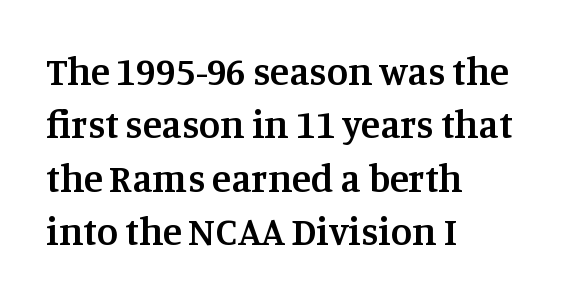
Note: serifs present on the glyphs. Check the space under the baseline: it is left empty. Here the designer chose a conventional face with non-uniform glyph widths. Typeset ragged right — the left edge is the straight one. Notice the strokes are somewhat thickened but not fully heavy: this is a semibold.
